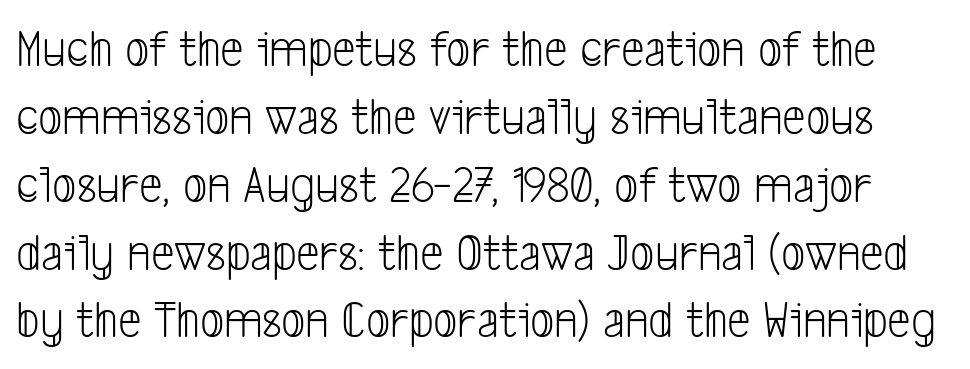
Descenders are the only things crossing below the line. The letters sit at their default tracking, neither squeezed nor spread. The rendering uses natural spacing where letterforms have individual widths. You can tell from the bare stems that sans-serif type was used. Notice how descenders clear the ascenders below comfortably — that's standard leading.
